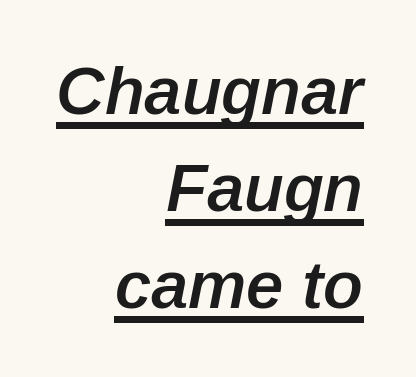
The image shows 67 px semibold type, italic (leaning right); set right-aligned, normal line spacing (1.45x), normal letter spacing, underlined; low stroke contrast and a medium x-height.
